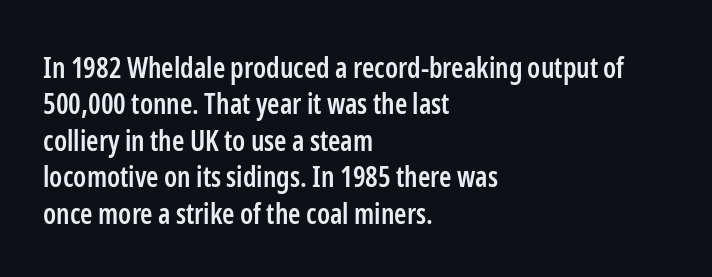
The image shows 28 px semibold, condensed sans-serif type, upright; set left-aligned, normal line spacing (1.3x), normal letter spacing, not underlined; low stroke contrast and a medium x-height.
